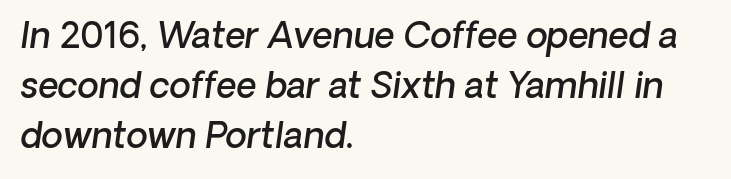
Q: Is the text bold? A: Semi-bold.
Q: Is the typeface a serif or a sans-serif typeface? A: Sans-serif.
Q: Is the text underlined? A: No.
Q: How is the paragraph aligned? A: Left-aligned.
Q: Is the spacing between letters normal or unusually wide? A: Normal.
Q: Is the spacing between lines tight, normal or loose? A: Normal.
Q: Width (condensed, normal, or wide)? A: Normal.
Q: Stroke contrast? A: Low.
Q: x-height? A: Medium.
Q: Monospaced? A: No.
